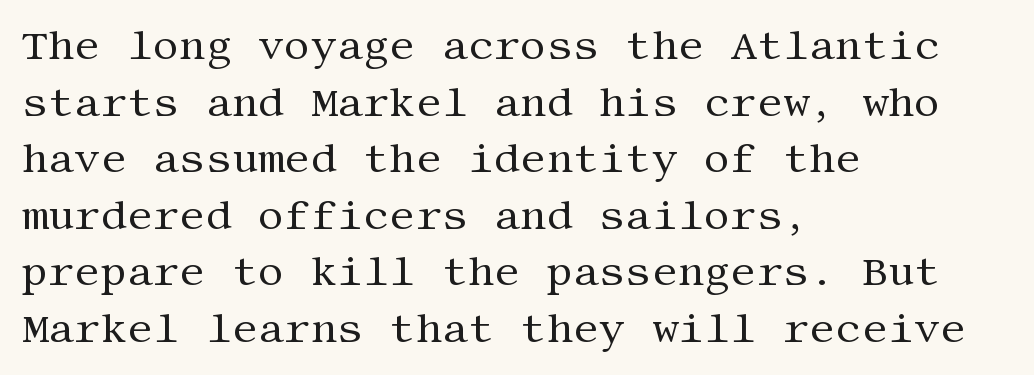
Q: Is the text bold? A: No.
Q: Is the text italic (slanted)? A: No, it is upright.
Q: Is the typeface a serif or a sans-serif typeface? A: Serif.
Q: Is the text underlined? A: No.
Q: How is the paragraph aligned? A: Left-aligned.
Q: Is the spacing between letters normal or unusually wide? A: Normal.
Q: Is the spacing between lines tight, normal or loose? A: Normal.
Q: Width (condensed, normal, or wide)? A: Normal.
Q: Stroke contrast? A: Medium.
Q: x-height? A: Large.
